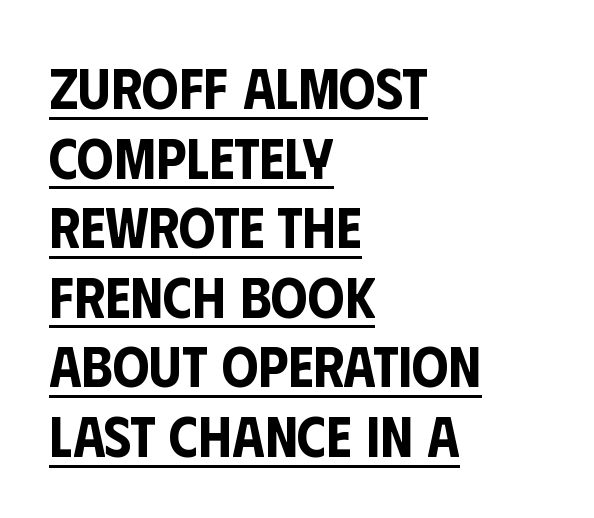
The image shows 58 px condensed sans-serif type, upright; set left-aligned, line spacing 1.2x, normal letter spacing, underlined; low stroke contrast and a large x-height.
